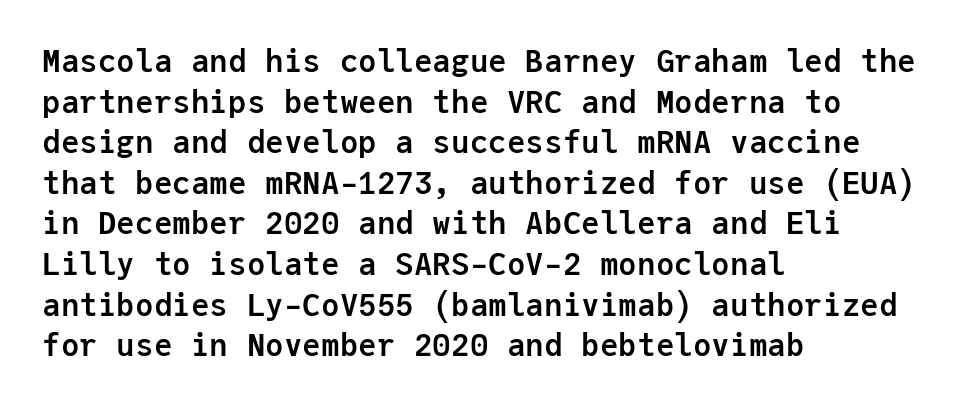
Q: Is the text bold? A: Yes.
Q: Is the text italic (slanted)? A: No, it is upright.
Q: Is the typeface a serif or a sans-serif typeface? A: Sans-serif.
Q: Is the text underlined? A: No.
Q: How is the paragraph aligned? A: Left-aligned.
Q: Is the spacing between letters normal or unusually wide? A: Normal.
Q: Is the spacing between lines tight, normal or loose? A: Normal.
Q: Width (condensed, normal, or wide)? A: Normal.
Q: Stroke contrast? A: Low.
Q: x-height? A: Medium.
Q: Monospaced? A: Yes.
